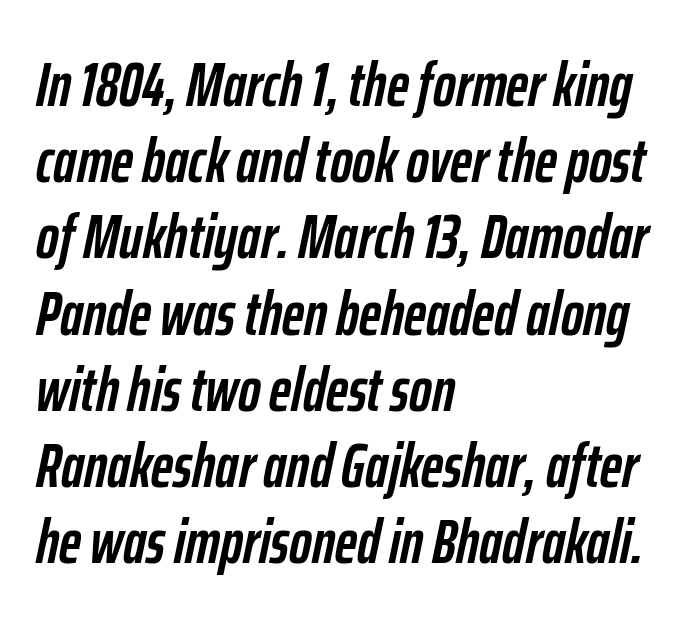
The image shows 61 px semibold, condensed type, italic (leaning right); set left-aligned, normal line spacing (1.25x), normal letter spacing, not underlined; low stroke contrast and a medium x-height.
